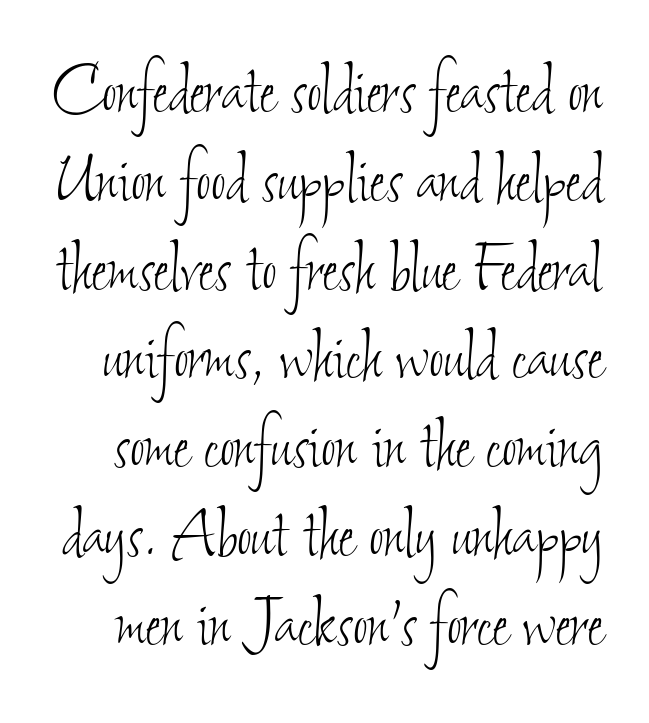
{"bold": "no", "weight": "thin", "width": "condensed", "stroke_contrast": "low", "x_height": "small", "monospaced": "no", "underline": "no", "line_spacing": "tight", "line_spacing_ratio": 1.11, "letter_spacing": "normal", "letter_spacing_em": 0.0, "glyph_px": 80}
